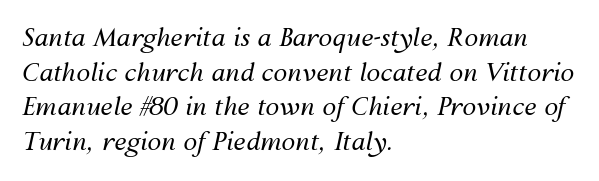
Q: Is the text bold? A: No.
Q: Is the text italic (slanted)? A: Yes, it leans right by about 12 degrees.
Q: Is the text underlined? A: No.
Q: How is the paragraph aligned? A: Left-aligned.
Q: Is the spacing between letters normal or unusually wide? A: Normal.
Q: Is the spacing between lines tight, normal or loose? A: Normal.
